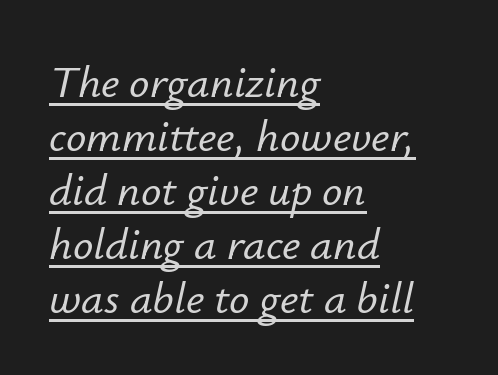
The image shows 45 px text type, italic (leaning right); set left-aligned, line spacing 1.2x, normal letter spacing, underlined; low stroke contrast and a small x-height.
